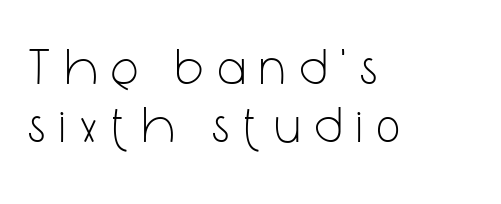
The image shows 50 px light, condensed sans-serif type, upright; set left-aligned, line spacing 1.16x, unusually wide letter spacing (+0.31 em), not underlined; low stroke contrast and a medium x-height.
